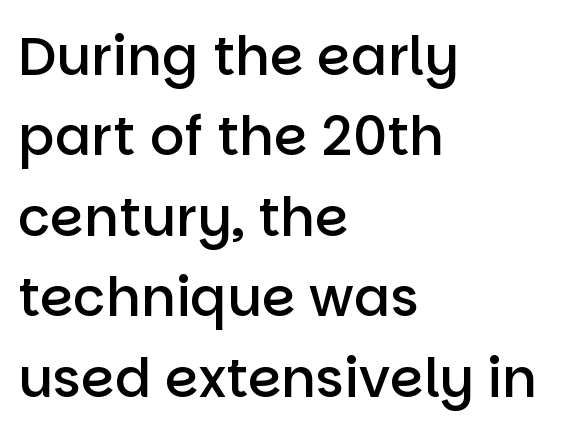
{"serif": "no", "italic": "no", "bold": "semi", "weight": "semibold", "width": "normal", "stroke_contrast": "low", "x_height": "large", "monospaced": "no", "underline": "no", "align": "left", "line_spacing": "normal", "line_spacing_ratio": 1.49, "letter_spacing": "normal", "letter_spacing_em": 0.0, "glyph_px": 54}
